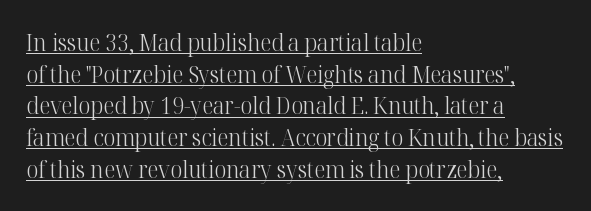
The image shows 23 px text type, upright; set left-aligned, normal line spacing (1.38x), normal letter spacing, underlined.
